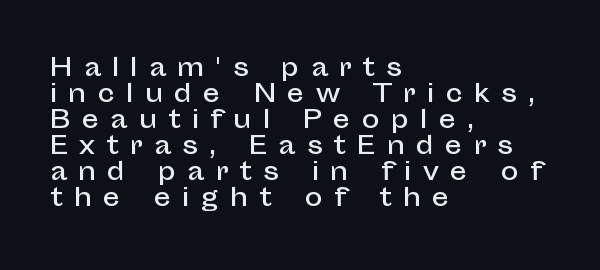
Q: Is the text italic (slanted)? A: No, it is upright.
Q: Is the text underlined? A: No.
Q: How is the paragraph aligned? A: Left-aligned.
Q: Is the spacing between letters normal or unusually wide? A: Unusually wide.
Q: Is the spacing between lines tight, normal or loose? A: Tight.
